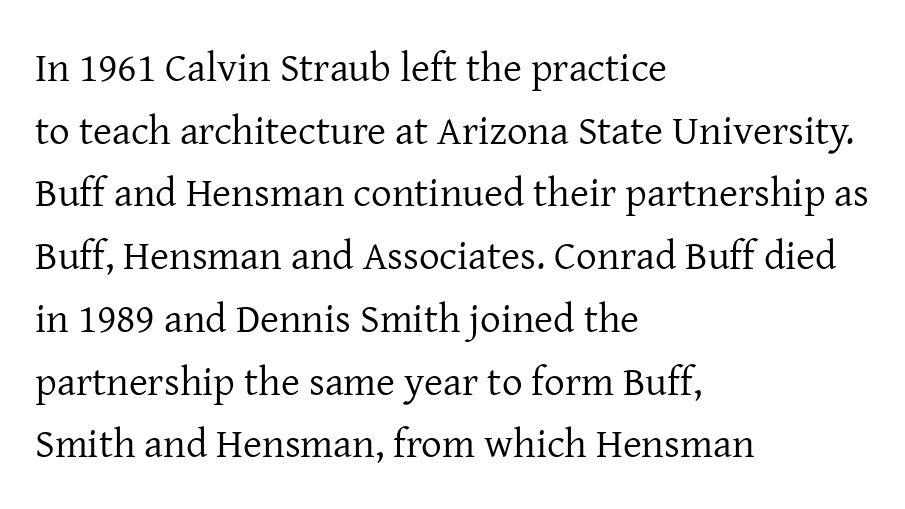
Q: Is the text bold? A: No.
Q: Is the text italic (slanted)? A: No, it is upright.
Q: Is the typeface a serif or a sans-serif typeface? A: Serif.
Q: Is the text underlined? A: No.
Q: How is the paragraph aligned? A: Left-aligned.
Q: Is the spacing between letters normal or unusually wide? A: Normal.
Q: Is the spacing between lines tight, normal or loose? A: Normal.
Q: Width (condensed, normal, or wide)? A: Normal.
Q: Stroke contrast? A: Low.
Q: x-height? A: Medium.
Q: Monospaced? A: No.
